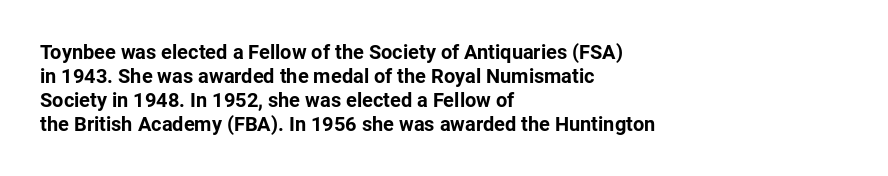
{"italic": "no", "bold": "yes", "underline": "no", "align": "left", "line_spacing_ratio": 1.2, "letter_spacing": "normal", "letter_spacing_em": 0.0, "glyph_px": 20}
